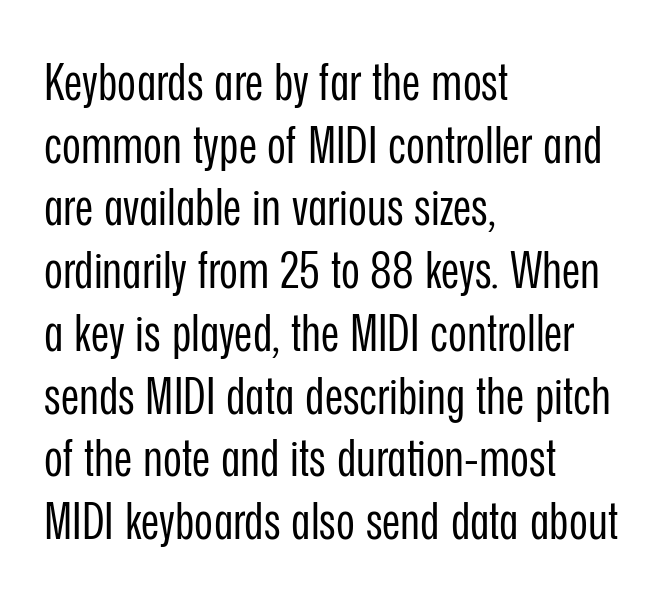
{"serif": "no", "italic": "no", "bold": "no", "weight": "regular", "width": "condensed", "stroke_contrast": "low", "x_height": "medium", "monospaced": "no", "underline": "no", "align": "left", "line_spacing_ratio": 1.23, "letter_spacing": "normal", "letter_spacing_em": 0.0, "glyph_px": 51}
